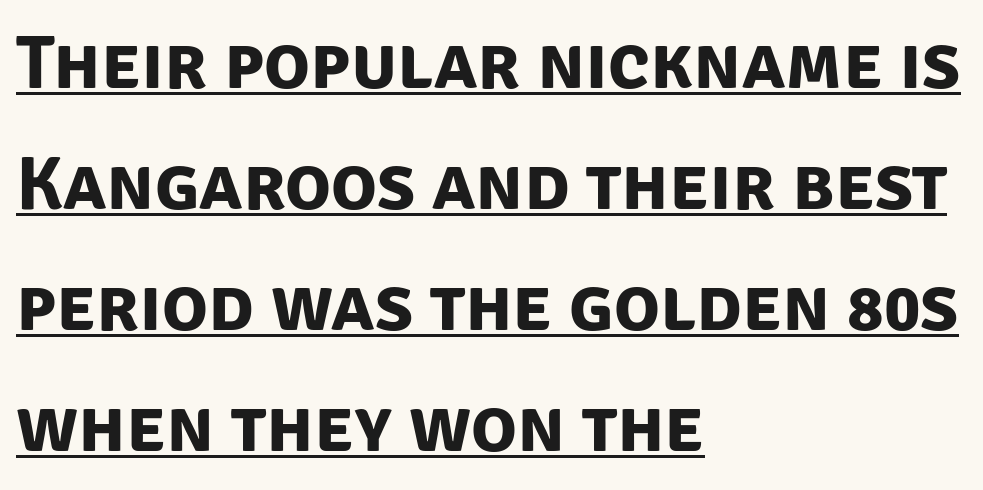
The image shows 76 px bold sans-serif type; set left-aligned, normal line spacing (1.59x), normal letter spacing, underlined; low stroke contrast and a large x-height.
